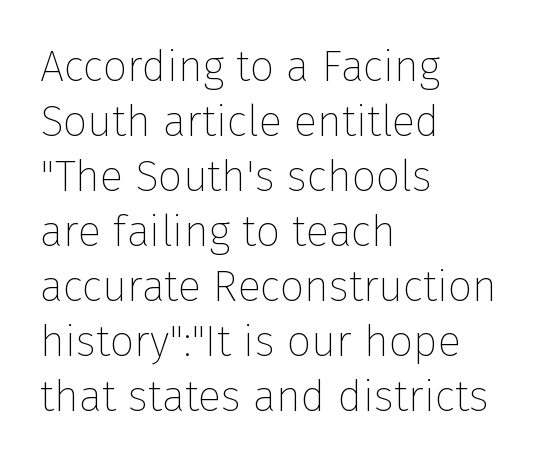
{"serif": "no", "italic": "no", "bold": "no", "weight": "thin", "width": "normal", "stroke_contrast": "low", "x_height": "medium", "monospaced": "no", "underline": "no", "align": "left", "line_spacing": "normal", "line_spacing_ratio": 1.28, "letter_spacing": "normal", "letter_spacing_em": 0.0, "glyph_px": 43}
